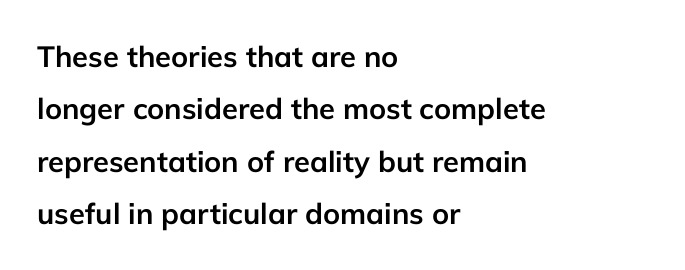
Q: Is the text bold? A: Yes.
Q: Is the text italic (slanted)? A: No, it is upright.
Q: Is the typeface a serif or a sans-serif typeface? A: Sans-serif.
Q: Is the text underlined? A: No.
Q: How is the paragraph aligned? A: Left-aligned.
Q: Is the spacing between letters normal or unusually wide? A: Normal.
Q: Width (condensed, normal, or wide)? A: Normal.
Q: Stroke contrast? A: Low.
Q: x-height? A: Medium.
Q: Monospaced? A: No.
